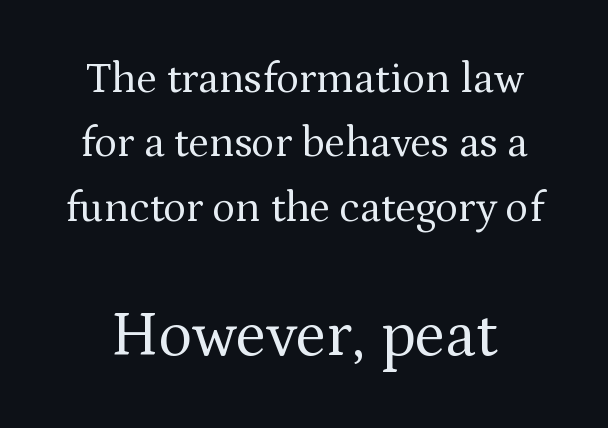
Q: Is the text bold? A: No.
Q: Is the text italic (slanted)? A: No, it is upright.
Q: Is the typeface a serif or a sans-serif typeface? A: Serif.
Q: Is the text underlined? A: No.
Q: Is the spacing between letters normal or unusually wide? A: Normal.
Q: Is the spacing between lines tight, normal or loose? A: Normal.
Q: Which block of text is set in a larger size, the first (top) or the second (bottom)? A: The second (bottom) one.
Q: Width (condensed, normal, or wide)? A: Normal.
Q: Stroke contrast? A: Medium.
Q: x-height? A: Medium.
Q: Monospaced? A: No.
